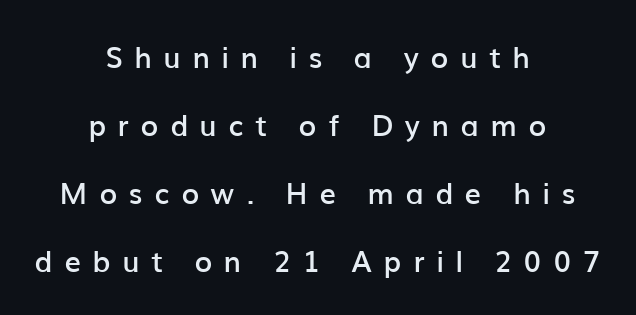
{"serif": "no", "italic": "no", "bold": "semi", "weight": "semibold", "width": "normal", "stroke_contrast": "low", "x_height": "medium", "monospaced": "no", "underline": "no", "align": "center", "line_spacing": "loose", "line_spacing_ratio": 2.35, "letter_spacing": "wide", "letter_spacing_em": 0.4, "glyph_px": 29}
